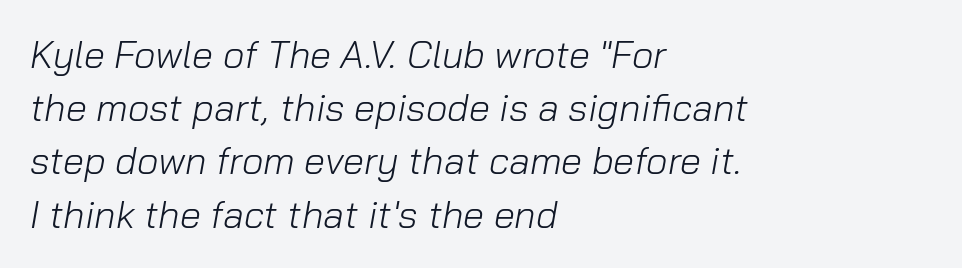
Q: Is the text bold? A: No.
Q: Is the text italic (slanted)? A: Yes, it leans right by about 10 degrees.
Q: Is the text underlined? A: No.
Q: How is the paragraph aligned? A: Left-aligned.
Q: Is the spacing between letters normal or unusually wide? A: Normal.
Q: Is the spacing between lines tight, normal or loose? A: Normal.
Q: Width (condensed, normal, or wide)? A: Normal.
Q: Stroke contrast? A: Low.
Q: x-height? A: Medium.
Q: Monospaced? A: No.
